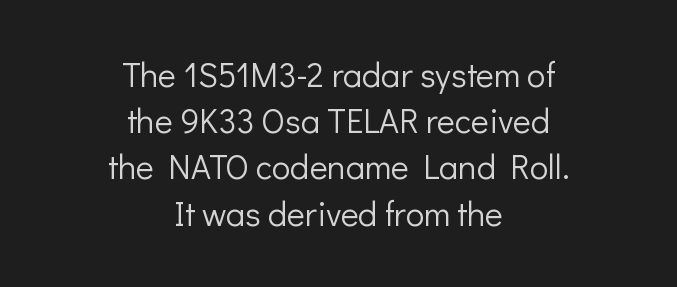
{"serif": "no", "italic": "no", "bold": "no", "weight": "light", "width": "normal", "stroke_contrast": "low", "x_height": "medium", "monospaced": "no", "underline": "no", "align": "center", "line_spacing": "normal", "line_spacing_ratio": 1.36, "letter_spacing": "normal", "letter_spacing_em": 0.0, "glyph_px": 34}
